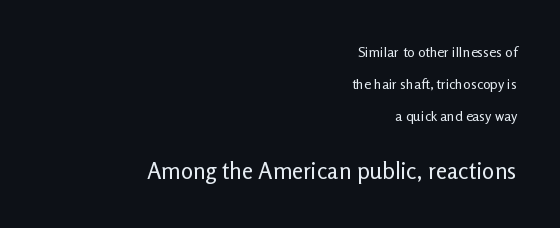
Which margin do the lines hug? The right one — the left edge is uneven. The characters are drawn with everyday or finer stroke widths. The emphasis by scale lands on block number two, below. Students, observe: this is what heavily led, spacious text looks like. Unlike italic type, these characters show no tilt at all.
